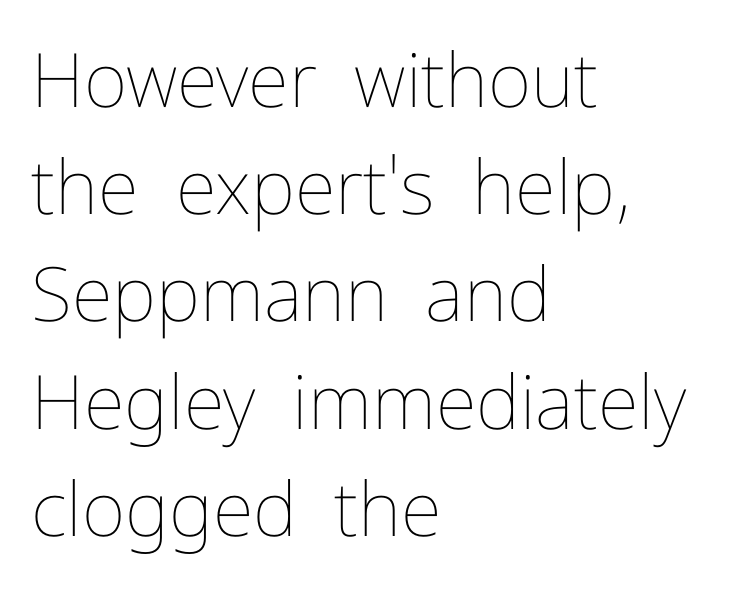
Q: Is the text bold? A: No.
Q: Is the text italic (slanted)? A: No, it is upright.
Q: Is the text underlined? A: No.
Q: How is the paragraph aligned? A: Left-aligned.
Q: Is the spacing between letters normal or unusually wide? A: Normal.
Q: Is the spacing between lines tight, normal or loose? A: Normal.
Q: Width (condensed, normal, or wide)? A: Normal.
Q: Stroke contrast? A: Low.
Q: x-height? A: Medium.
Q: Monospaced? A: No.
